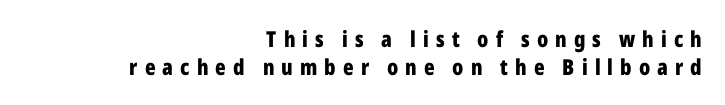
As a designer I'd log this as weight 700, bold. Letters rest on an invisible, unmarked baseline. These lines were composed using upright roman letters. Casual observation: everything's shoved over to the right. A typesetter would call this heavily tracked-out type. The block of text has a typical density, with ordinary space between rows.
